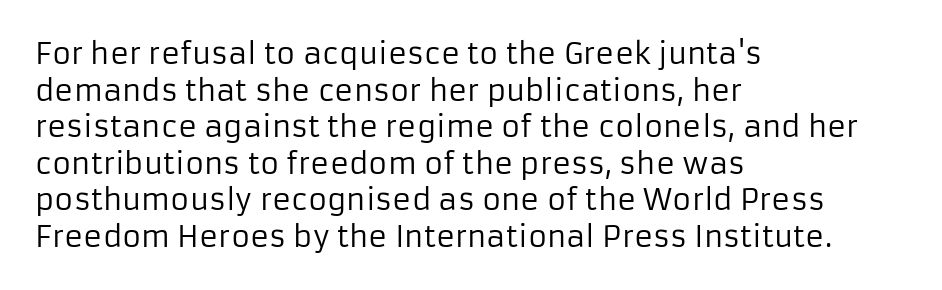
{"serif": "no", "italic": "no", "bold": "no", "weight": "regular", "width": "normal", "stroke_contrast": "low", "x_height": "medium", "monospaced": "no", "underline": "no", "align": "left", "line_spacing": "normal", "line_spacing_ratio": 1.26, "letter_spacing": "normal", "letter_spacing_em": 0.0, "glyph_px": 29}
